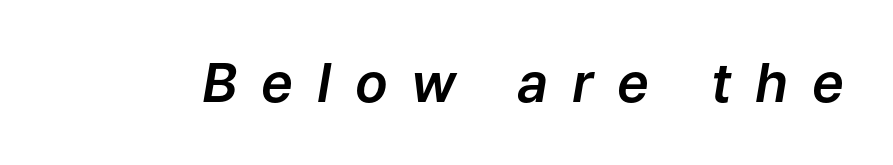
Q: Is the text italic (slanted)? A: Yes, it leans right by about 9 degrees.
Q: Is the text underlined? A: No.
Q: Is the spacing between letters normal or unusually wide? A: Unusually wide.
Q: Width (condensed, normal, or wide)? A: Normal.
Q: Stroke contrast? A: Low.
Q: x-height? A: Medium.
Q: Monospaced? A: No.
